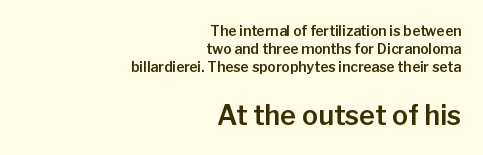
{"italic": "no", "underline": "no", "align": "right", "line_spacing": "normal", "line_spacing_ratio": 1.3, "letter_spacing": "normal", "letter_spacing_em": 0.0, "larger_block": "second", "size_ratio": 1.93, "glyph_px": 27}
